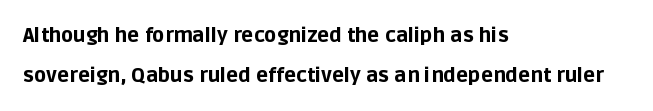
The axis of the letterforms is exactly vertical. The lines in this sample share a left origin and differ only in where they stop. This rendering features lettering with no underline. Typographic density is high because the face is bold.
